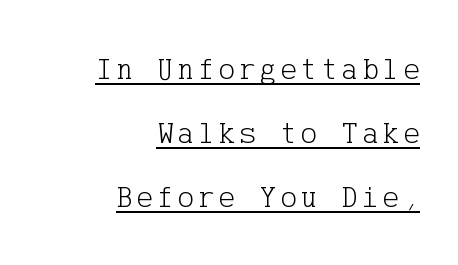
The image shows 31 px light serif type, upright; set right-aligned, loose line spacing (2.06x), underlined; low stroke contrast and a medium x-height.
